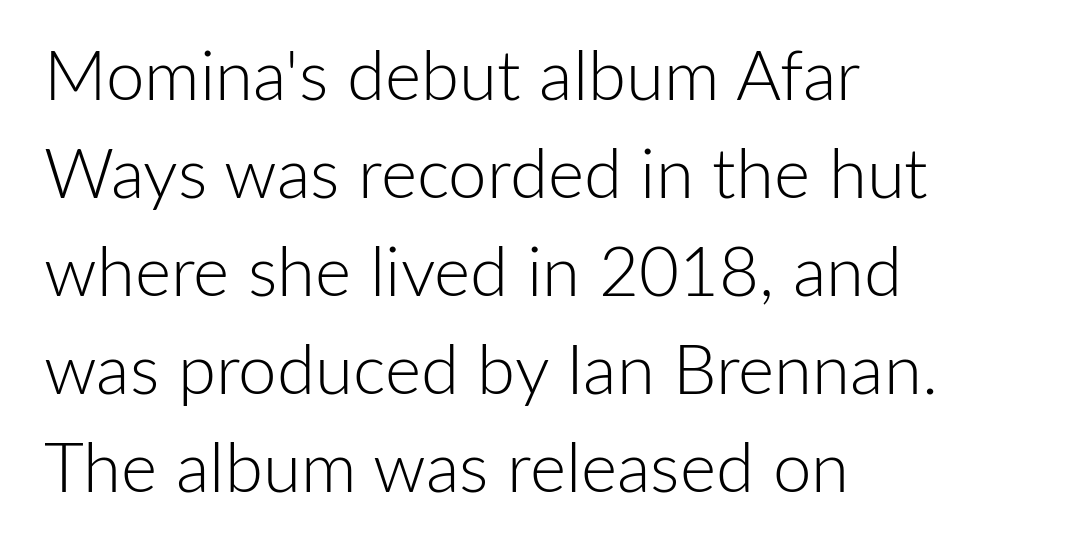
{"serif": "no", "italic": "no", "bold": "no", "weight": "light", "width": "normal", "stroke_contrast": "low", "x_height": "medium", "monospaced": "no", "underline": "no", "align": "left", "line_spacing": "normal", "line_spacing_ratio": 1.42, "letter_spacing": "normal", "letter_spacing_em": 0.0, "glyph_px": 69}
